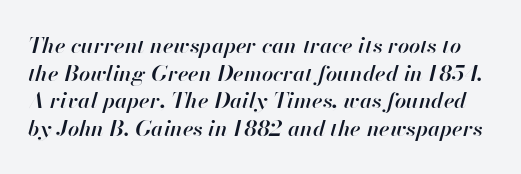
Weight: semibold (demi). Observe the ordinary spacing: letters are neighbours, not strangers. The typography opts for an oblique posture over an upright one. Lines of text with bare space underneath. The leading is moderate, giving the passage an even texture.
